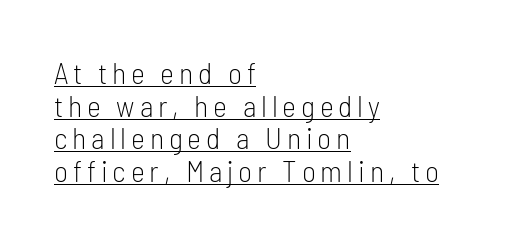
Q: Is the text bold? A: No.
Q: Is the text italic (slanted)? A: No, it is upright.
Q: Is the typeface a serif or a sans-serif typeface? A: Sans-serif.
Q: Is the text underlined? A: Yes.
Q: How is the paragraph aligned? A: Left-aligned.
Q: Is the spacing between lines tight, normal or loose? A: Tight.
Q: Width (condensed, normal, or wide)? A: Condensed.
Q: Stroke contrast? A: Low.
Q: x-height? A: Medium.
Q: Monospaced? A: No.
